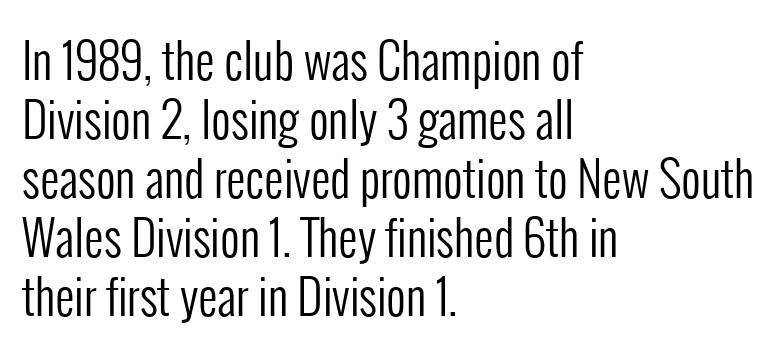
The lines in this sample share a left origin and differ only in where they stop. Type without underlining. The letters advance in unequal steps, a hallmark of proportional type. The letterforms sit at book weight or below. The font's upright variant was chosen for this text.
